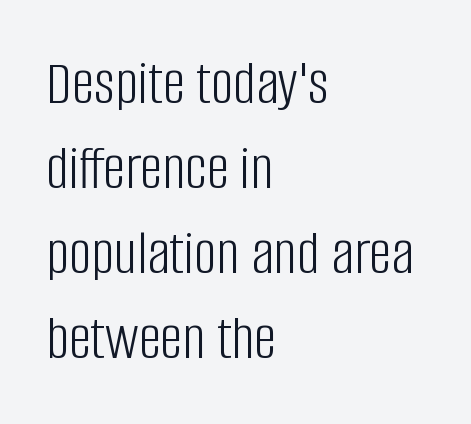
{"serif": "no", "italic": "no", "bold": "no", "weight": "light", "width": "condensed", "stroke_contrast": "low", "x_height": "large", "monospaced": "no", "underline": "no", "align": "left", "line_spacing": "normal", "line_spacing_ratio": 1.35, "letter_spacing": "normal", "letter_spacing_em": 0.0, "glyph_px": 63}
